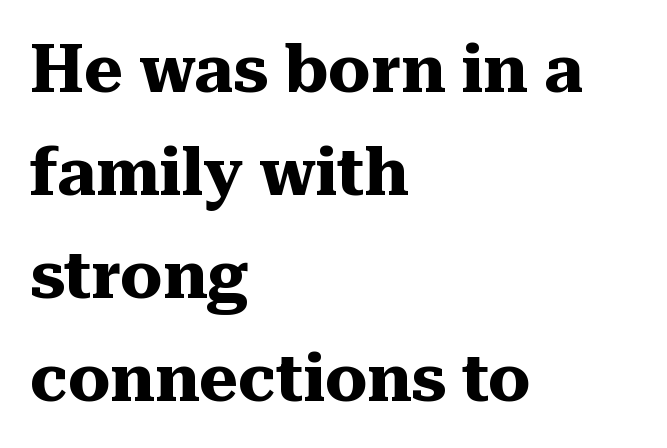
The image shows 66 px heavy serif type, upright; set left-aligned, normal line spacing (1.56x), normal letter spacing, not underlined; medium stroke contrast and a medium x-height.
